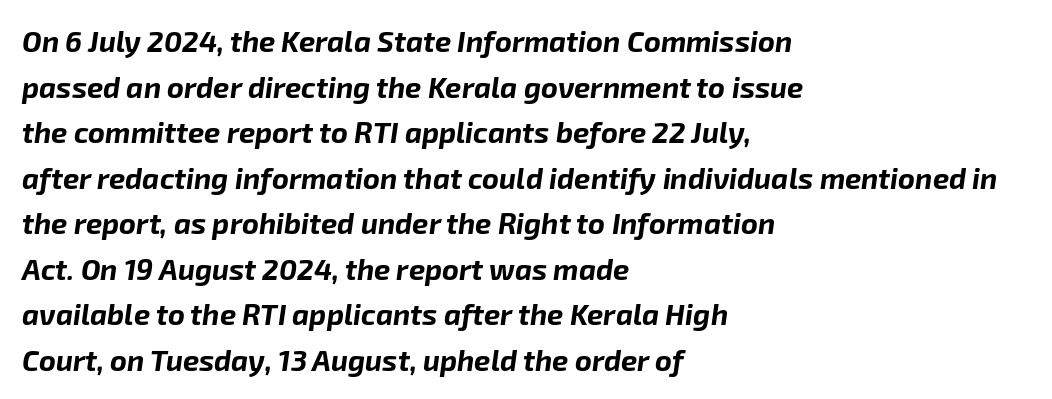
Q: Is the text bold? A: Yes.
Q: Is the text italic (slanted)? A: Yes, it leans right by about 8 degrees.
Q: Is the text underlined? A: No.
Q: How is the paragraph aligned? A: Left-aligned.
Q: Is the spacing between letters normal or unusually wide? A: Normal.
Q: Is the spacing between lines tight, normal or loose? A: Normal.
Q: Width (condensed, normal, or wide)? A: Normal.
Q: Stroke contrast? A: Low.
Q: x-height? A: Medium.
Q: Monospaced? A: No.
